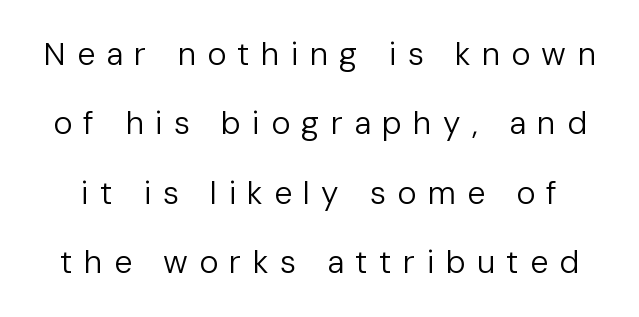
Q: Is the text bold? A: No.
Q: Is the text italic (slanted)? A: No, it is upright.
Q: Is the typeface a serif or a sans-serif typeface? A: Sans-serif.
Q: Is the text underlined? A: No.
Q: Is the spacing between letters normal or unusually wide? A: Unusually wide.
Q: Is the spacing between lines tight, normal or loose? A: Loose.
Q: Width (condensed, normal, or wide)? A: Normal.
Q: Stroke contrast? A: Low.
Q: x-height? A: Medium.
Q: Monospaced? A: No.
